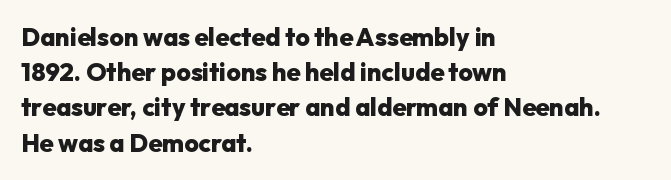
The image shows 25 px bold type, upright; set left-aligned, normal line spacing (1.41x), normal letter spacing, not underlined.
